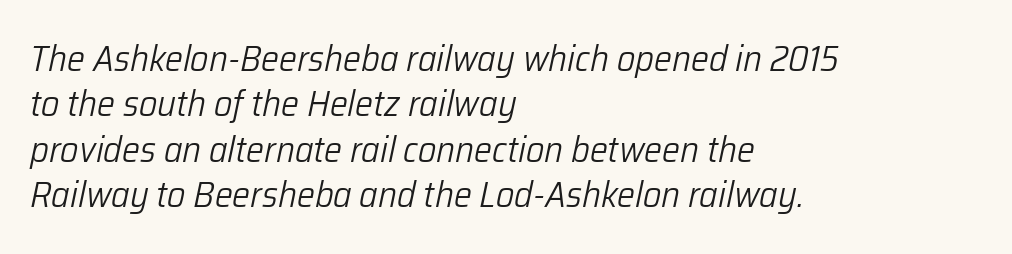
The passage shown has conventional tracking throughout. Compared with ordinary roman type, these characters are visibly tilted. This sample has the flowing, uneven cadence of proportional lettering. A classic flush-left, rag-right setting is used for this passage.
